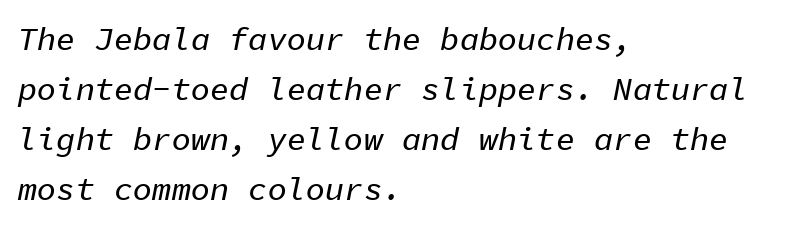
The horizontal fit of the characters is conventional and even. Underlining? Definitely not there. The passage shown is typed in a monospace face where columns stay perfectly aligned. Short and long lines alike share a common starting point at left. The lettering tilts uniformly, giving the passage an italic look. The block of text has a typical density, with ordinary space between rows.
